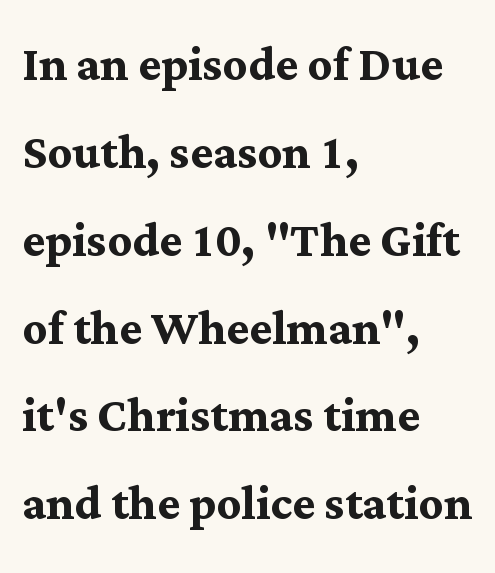
The face used here is rendered with its standard letterfit. The string is rendered with underlining switched off. Varying glyph widths throughout — classic text-font behaviour. One-word summary of the alignment: left. Letterform terminals end in serifs throughout the passage.
